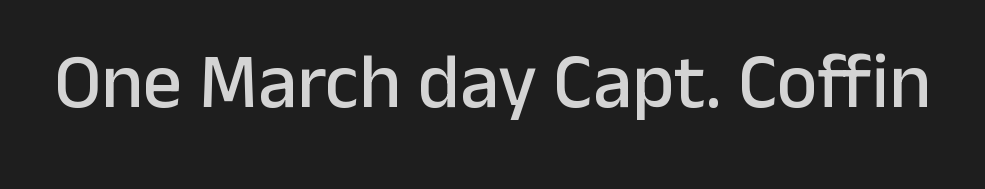
The image shows 78 px sans-serif type, upright; set normal letter spacing, not underlined; low stroke contrast and a medium x-height.
